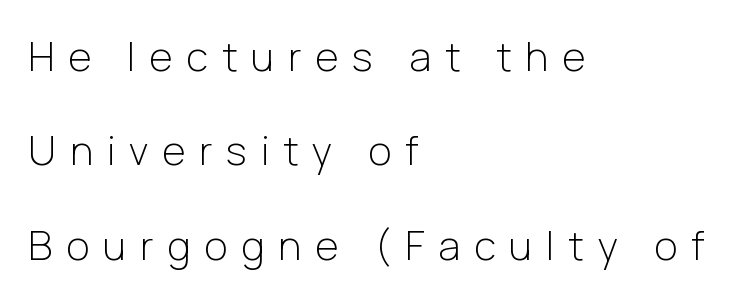
The line texture is sparse and dotted thanks to wide tracking. One glance says open: line gaps are wider than usual. Heft: none added — not bold. If you drew a ruler down the left edge, every line would touch it.
